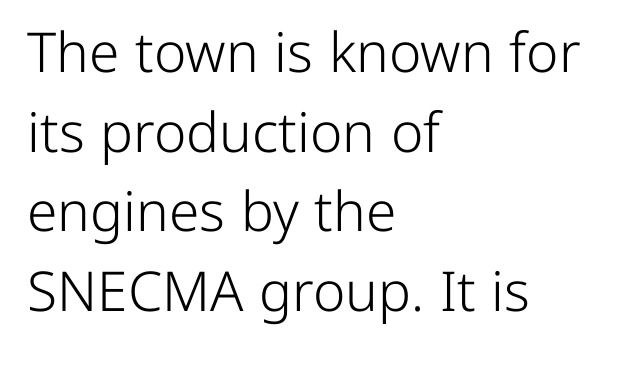
The image shows 55 px light sans-serif type, upright; set left-aligned, normal line spacing (1.45x), normal letter spacing, not underlined; low stroke contrast and a medium x-height.
